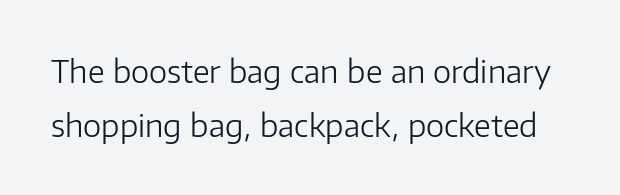
The weight would be labelled regular, book, light, or lighter still. Standard letterfit; no display-style spreading of the glyphs. The area under the type is left untouched. Grotesque or geometric, the face here clearly has no serifs. This sample has the flowing, uneven cadence of proportional lettering. If you drew a line through each stem, it would be perfectly vertical.
